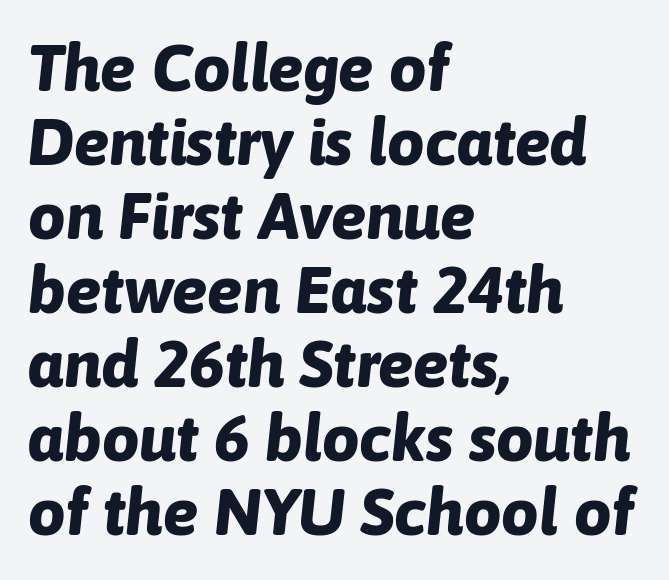
{"italic": "yes", "lean": "right", "slant_degrees": 6, "bold": "yes", "weight": "bold", "width": "normal", "stroke_contrast": "low", "x_height": "medium", "monospaced": "no", "underline": "no", "align": "left", "line_spacing": "tight", "line_spacing_ratio": 1.12, "letter_spacing": "normal", "letter_spacing_em": 0.0, "glyph_px": 66}
